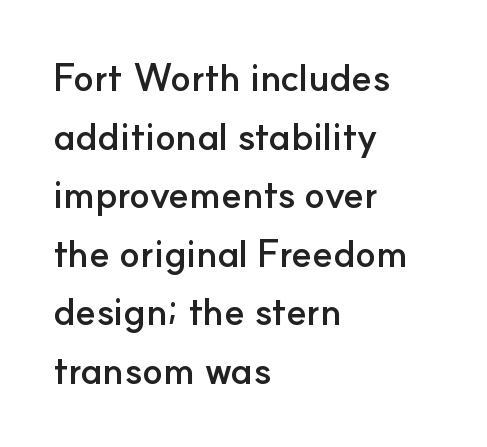
If you measured baseline to baseline, you'd find a middling distance. Stroke terminals: plain, sans-serif. Ascenders rise straight up at ninety degrees. Do the characters align in a grid? No, the font is proportional. Glyph-to-glyph distance matches everyday printed text.
